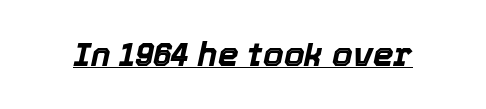
The image shows 33 px bold type, italic (leaning right); set normal letter spacing, underlined; a medium x-height.
